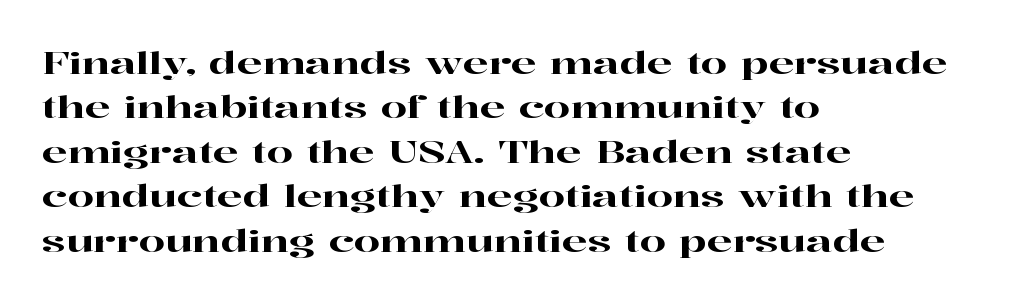
Q: Is the text italic (slanted)? A: No, it is upright.
Q: Is the typeface a serif or a sans-serif typeface? A: Serif.
Q: Is the text underlined? A: No.
Q: How is the paragraph aligned? A: Left-aligned.
Q: Is the spacing between letters normal or unusually wide? A: Normal.
Q: Is the spacing between lines tight, normal or loose? A: Normal.
Q: Width (condensed, normal, or wide)? A: Wide.
Q: Stroke contrast? A: High.
Q: x-height? A: Medium.
Q: Monospaced? A: No.
